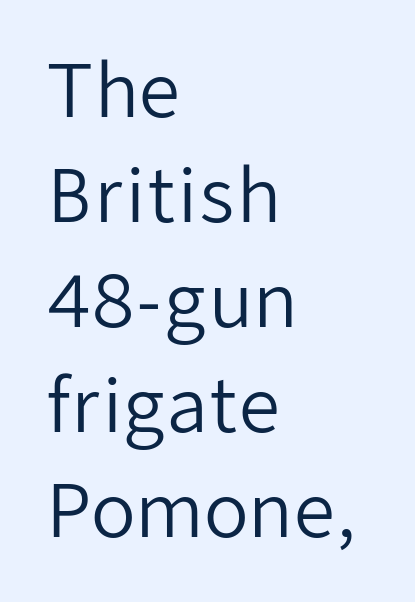
{"serif": "no", "italic": "no", "bold": "no", "weight": "regular", "width": "normal", "stroke_contrast": "low", "x_height": "medium", "monospaced": "no", "underline": "no", "align": "left", "line_spacing": "normal", "line_spacing_ratio": 1.44, "letter_spacing": "normal", "letter_spacing_em": 0.0, "glyph_px": 73}
